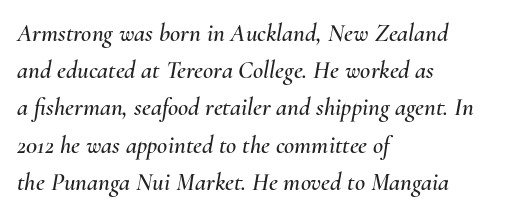
Q: Is the text italic (slanted)? A: Yes, it leans right by about 10 degrees.
Q: Is the text underlined? A: No.
Q: How is the paragraph aligned? A: Left-aligned.
Q: Is the spacing between letters normal or unusually wide? A: Normal.
Q: Is the spacing between lines tight, normal or loose? A: Normal.
